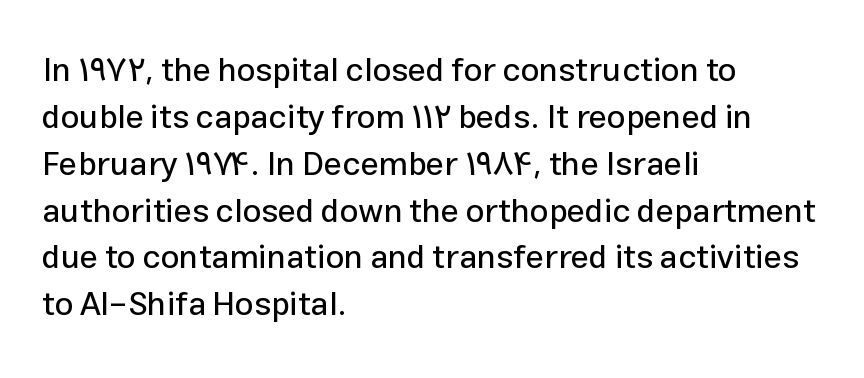
The baseline area is clear. Letterform terminals end flat and unadorned throughout the passage. The block of text has a typical density, with ordinary space between rows. Think of a printed novel: that variable character pitch is what you see here. In CSS terms this would be text-align: left. Ascenders rise straight up at ninety degrees.
